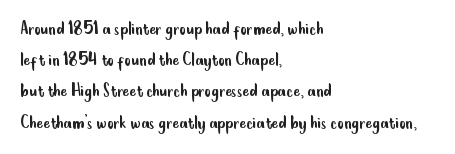
Between one letter and the next there's only the usual sliver of space. Letters rest on an invisible, unmarked baseline. Does the copy run flush right? No — it runs flush left. Nothing heavy about these letters — not bold at all.
